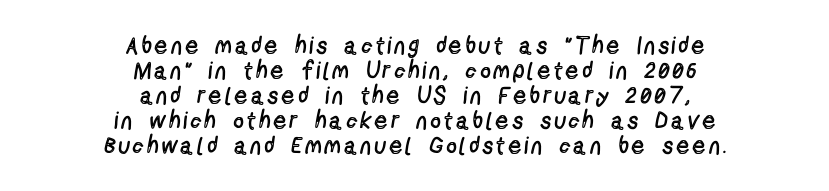
Leading: reduced. Each row of text sits above clean, open space. Each stroke keeps to a modest, everyday thickness or less. Is the block centered? Yes — each line is placed symmetrically about the middle.
